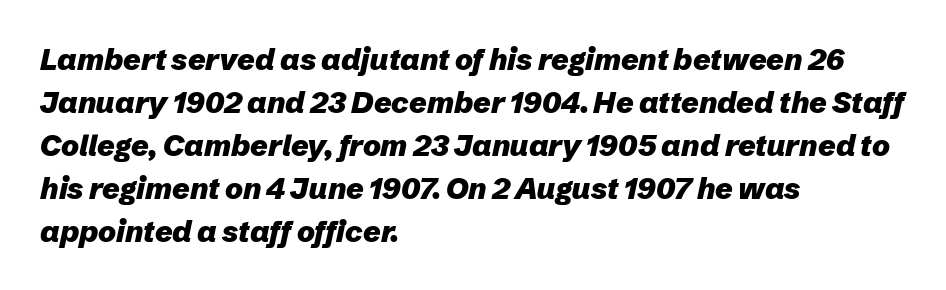
{"italic": "yes", "lean": "right", "slant_degrees": 12, "bold": "yes", "weight": "heavy", "width": "normal", "stroke_contrast": "low", "x_height": "medium", "monospaced": "no", "underline": "no", "align": "left", "line_spacing": "normal", "line_spacing_ratio": 1.43, "letter_spacing": "normal", "letter_spacing_em": 0.0, "glyph_px": 30}
